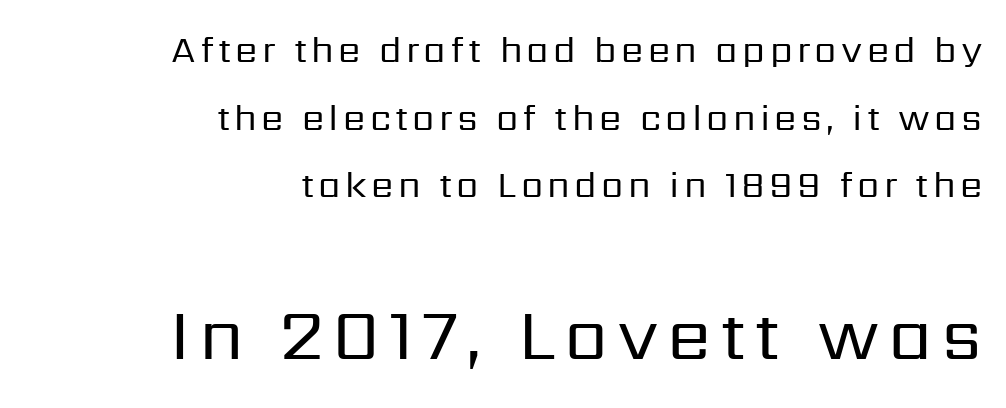
Q: Is the text bold? A: No.
Q: Is the text italic (slanted)? A: No, it is upright.
Q: Is the typeface a serif or a sans-serif typeface? A: Sans-serif.
Q: Is the text underlined? A: No.
Q: How is the paragraph aligned? A: Right-aligned.
Q: Which block of text is set in a larger size, the first (top) or the second (bottom)? A: The second (bottom) one.
Q: Width (condensed, normal, or wide)? A: Normal.
Q: Stroke contrast? A: Low.
Q: x-height? A: Medium.
Q: Monospaced? A: No.
